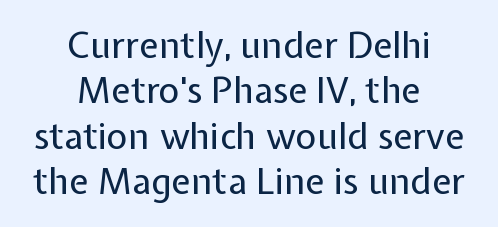
Q: Is the text bold? A: No.
Q: Is the text italic (slanted)? A: No, it is upright.
Q: Is the typeface a serif or a sans-serif typeface? A: Sans-serif.
Q: Is the text underlined? A: No.
Q: How is the paragraph aligned? A: Centered.
Q: Is the spacing between letters normal or unusually wide? A: Normal.
Q: Is the spacing between lines tight, normal or loose? A: Normal.
Q: Width (condensed, normal, or wide)? A: Normal.
Q: Stroke contrast? A: Low.
Q: x-height? A: Medium.
Q: Monospaced? A: No.
